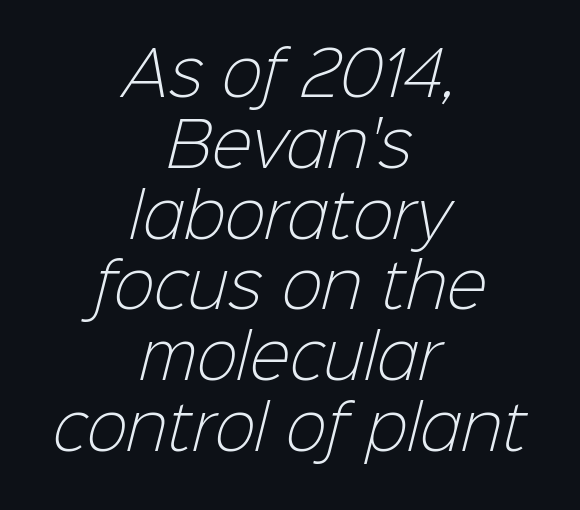
Unbolded letterforms with no extra heft. The passage is arranged like a title page — every line centered. The type family on display is of the sans-serif kind. Note the varied advance widths — an 'i' is clearly narrower than an 'm'. The glyphs are unaccompanied by any horizontal stroke below them.
